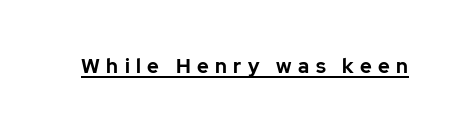
{"italic": "no", "bold": "yes", "underline": "yes", "letter_spacing": "wide", "letter_spacing_em": 0.32, "glyph_px": 20}
